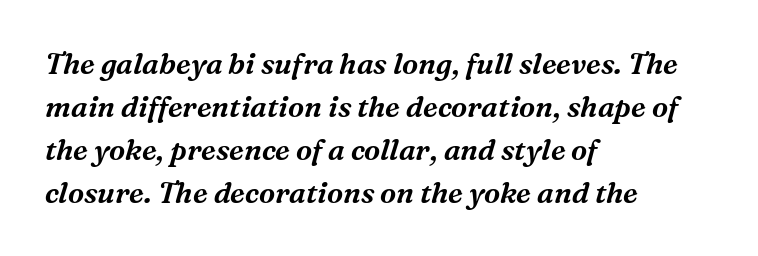
A typesetter would call this zero additional tracking. Leading matches the norm, producing a regular column. Here the designer chose a conventional face with non-uniform glyph widths. The typography opts for an oblique posture over an upright one. Serifs: yes, visible at the terminals of the letterforms. The lines are quadded left.
